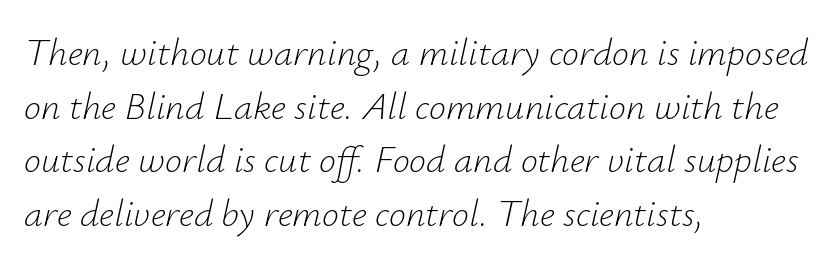
{"italic": "yes", "lean": "right", "slant_degrees": 12, "bold": "no", "weight": "light", "width": "normal", "stroke_contrast": "low", "x_height": "small", "monospaced": "no", "underline": "no", "align": "left", "line_spacing": "normal", "line_spacing_ratio": 1.41, "letter_spacing": "normal", "letter_spacing_em": 0.0, "glyph_px": 38}
